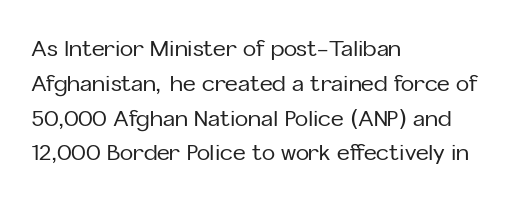
{"italic": "no", "underline": "no", "align": "left", "line_spacing": "normal", "line_spacing_ratio": 1.58, "letter_spacing": "normal", "letter_spacing_em": 0.0, "glyph_px": 22}
